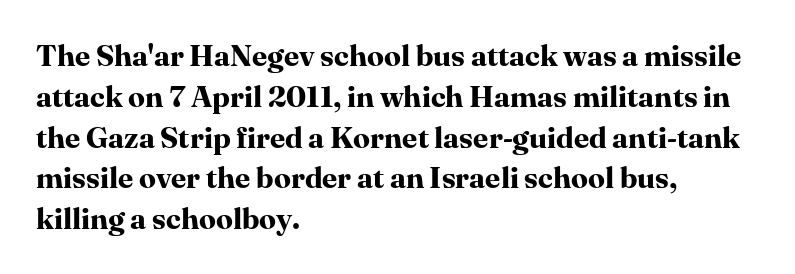
{"serif": "yes", "italic": "no", "bold": "yes", "weight": "bold", "width": "normal", "stroke_contrast": "high", "x_height": "medium", "monospaced": "no", "underline": "no", "align": "left", "line_spacing": "normal", "line_spacing_ratio": 1.36, "letter_spacing": "normal", "letter_spacing_em": 0.0, "glyph_px": 30}
